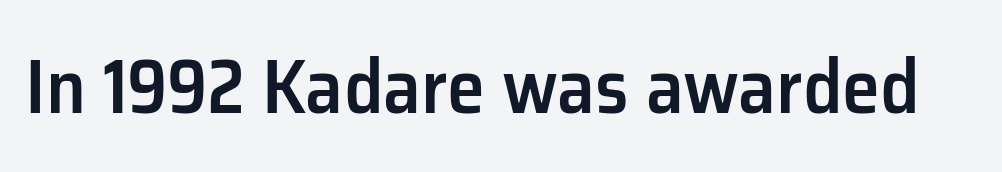
Q: Is the text bold? A: Semi-bold.
Q: Is the text italic (slanted)? A: No, it is upright.
Q: Is the typeface a serif or a sans-serif typeface? A: Sans-serif.
Q: Is the text underlined? A: No.
Q: Is the spacing between letters normal or unusually wide? A: Normal.
Q: Width (condensed, normal, or wide)? A: Normal.
Q: Stroke contrast? A: Low.
Q: x-height? A: Medium.
Q: Monospaced? A: No.
